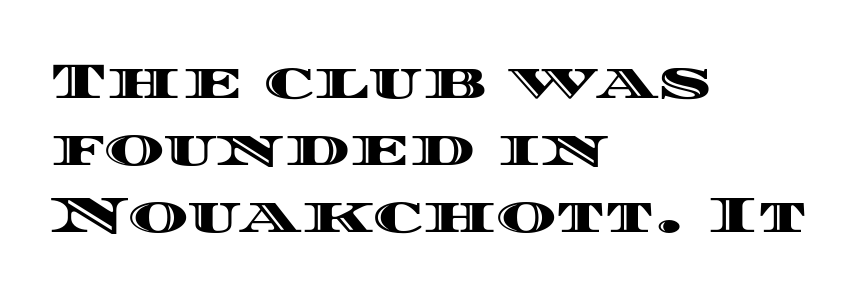
{"italic": "no", "width": "wide", "x_height": "large", "monospaced": "no", "underline": "no", "align": "left", "line_spacing": "normal", "line_spacing_ratio": 1.31, "letter_spacing": "normal", "letter_spacing_em": 0.0, "glyph_px": 51}
